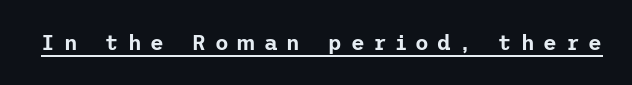
Q: Is the text italic (slanted)? A: No, it is upright.
Q: Is the text underlined? A: Yes.
Q: Is the spacing between letters normal or unusually wide? A: Unusually wide.
